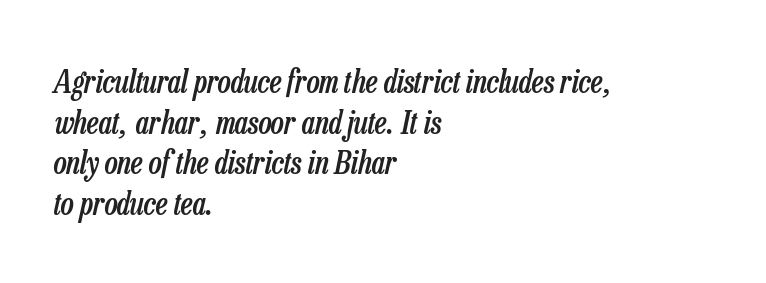
Alignment: flush left. The space beneath each line is pristine and unruled. Vertical spacing — default. The whole block is typeset with a tilt. A semibold gives these letters moderate extra thickness, short of bold. Inter-character spacing is left at the font's built-in metrics.
